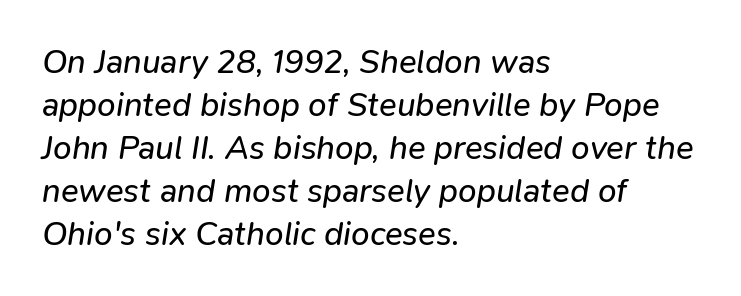
Q: Is the text bold? A: No.
Q: Is the text italic (slanted)? A: Yes, it leans right by about 9 degrees.
Q: Is the text underlined? A: No.
Q: How is the paragraph aligned? A: Left-aligned.
Q: Is the spacing between letters normal or unusually wide? A: Normal.
Q: Is the spacing between lines tight, normal or loose? A: Normal.
Q: Width (condensed, normal, or wide)? A: Normal.
Q: Stroke contrast? A: Low.
Q: x-height? A: Medium.
Q: Monospaced? A: No.
